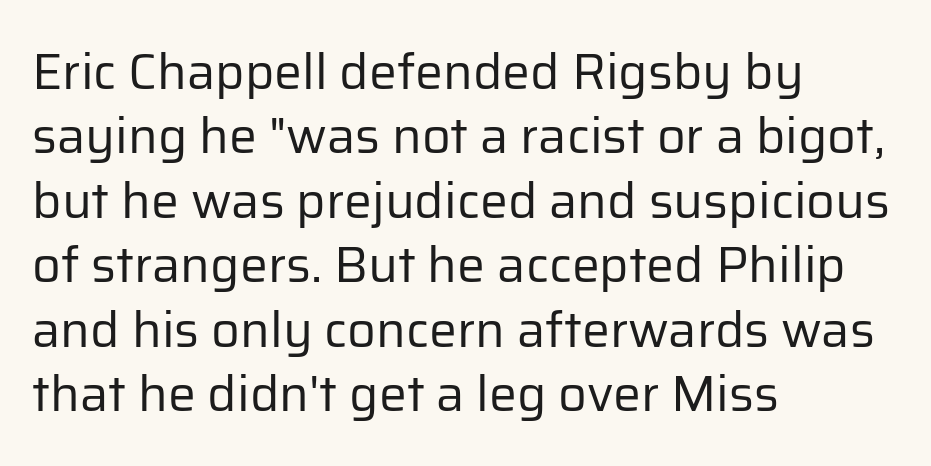
{"serif": "no", "italic": "no", "bold": "no", "weight": "regular", "width": "normal", "stroke_contrast": "low", "x_height": "medium", "monospaced": "no", "underline": "no", "align": "left", "line_spacing": "normal", "line_spacing_ratio": 1.29, "letter_spacing": "normal", "letter_spacing_em": 0.0, "glyph_px": 50}
